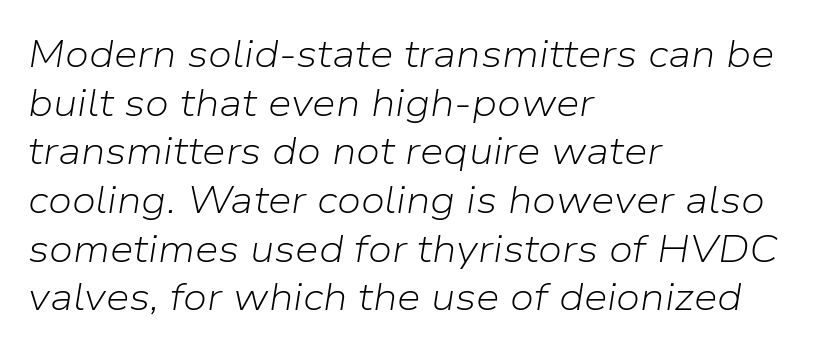
Q: Is the text bold? A: No.
Q: Is the text italic (slanted)? A: Yes, it leans right by about 9 degrees.
Q: Is the text underlined? A: No.
Q: How is the paragraph aligned? A: Left-aligned.
Q: Is the spacing between letters normal or unusually wide? A: Normal.
Q: Is the spacing between lines tight, normal or loose? A: Normal.
Q: Width (condensed, normal, or wide)? A: Normal.
Q: Stroke contrast? A: Low.
Q: x-height? A: Medium.
Q: Monospaced? A: No.
